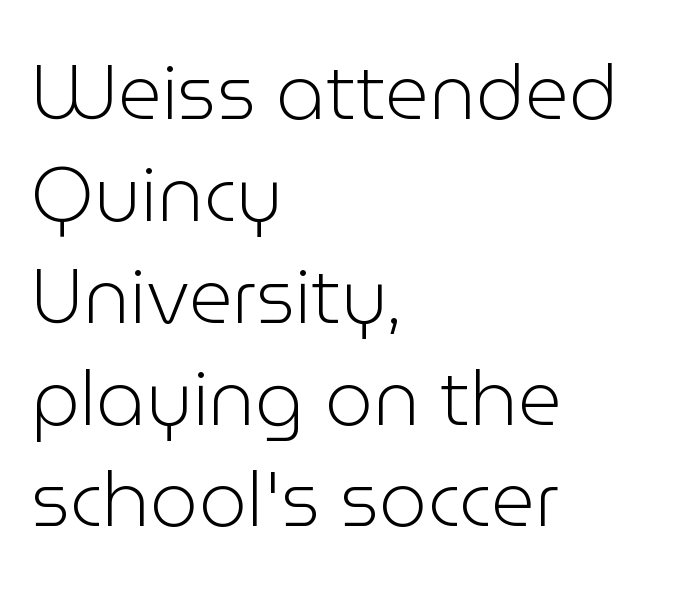
{"serif": "no", "italic": "no", "bold": "no", "weight": "light", "width": "normal", "stroke_contrast": "low", "x_height": "medium", "monospaced": "no", "underline": "no", "align": "left", "line_spacing": "normal", "line_spacing_ratio": 1.34, "letter_spacing": "normal", "letter_spacing_em": 0.0, "glyph_px": 76}
